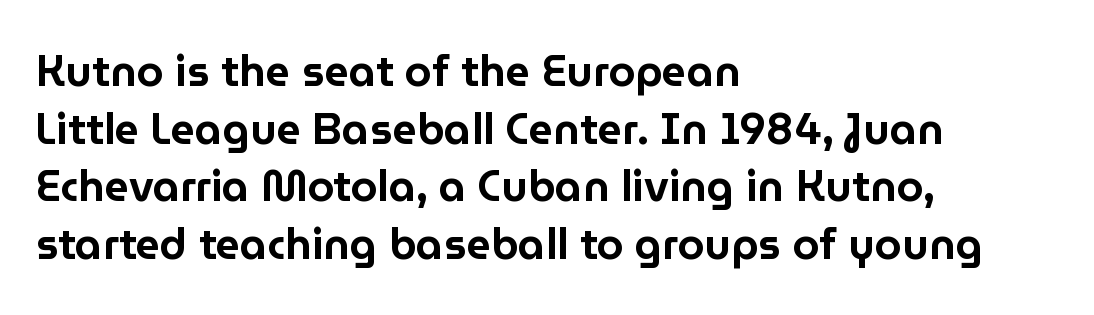
{"serif": "no", "italic": "no", "width": "normal", "stroke_contrast": "low", "x_height": "medium", "monospaced": "no", "underline": "no", "align": "left", "line_spacing": "normal", "line_spacing_ratio": 1.34, "letter_spacing": "normal", "letter_spacing_em": 0.0, "glyph_px": 43}
